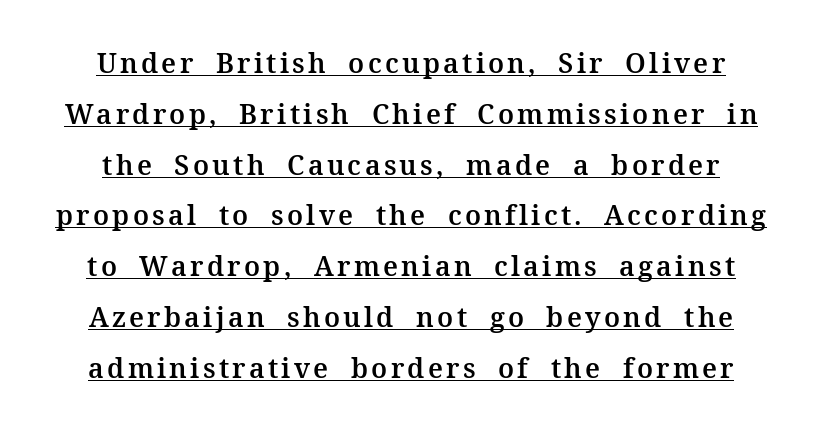
The words here are underlined. Does the copy run flush right? No — it is centered line by line. Italic? Not at all — the glyphs are vertical.
